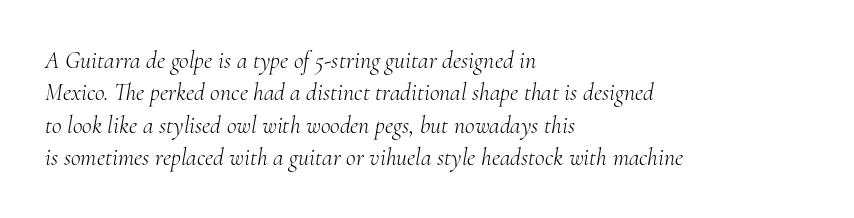
These lines are set flush left with a ragged right edge. Quick note: italic. The strip under each line holds only bare page. Line spacing here is normal. Default kerning and tracking; the words read as compact shapes.
